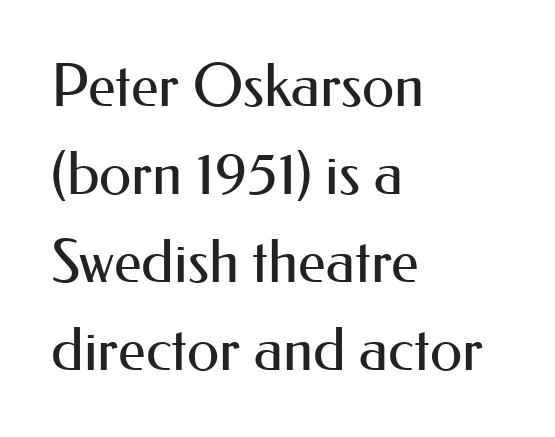
Nobody touched the tracking dial on this one. Is this a heavy cut? Hardly; it is regular or lighter. Baseline-to-baseline distance is the conventional proportion of letter height. Designer's note — italics off, roman on. Examine the stroke ends and you'll find no serifs. You could not count columns in this text — the font is proportionally spaced.
